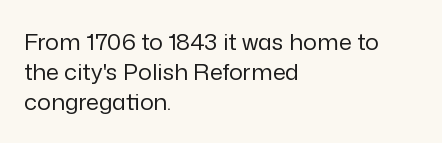
Teacher's note: observe the even left margin — that is flush-left alignment. Does extra space separate the letters? No, they use regular spacing. In terms of posture, this sample is upright. The glyphs are unaccompanied by any horizontal stroke below them. The lines sit at an ordinary, default distance from one another.
